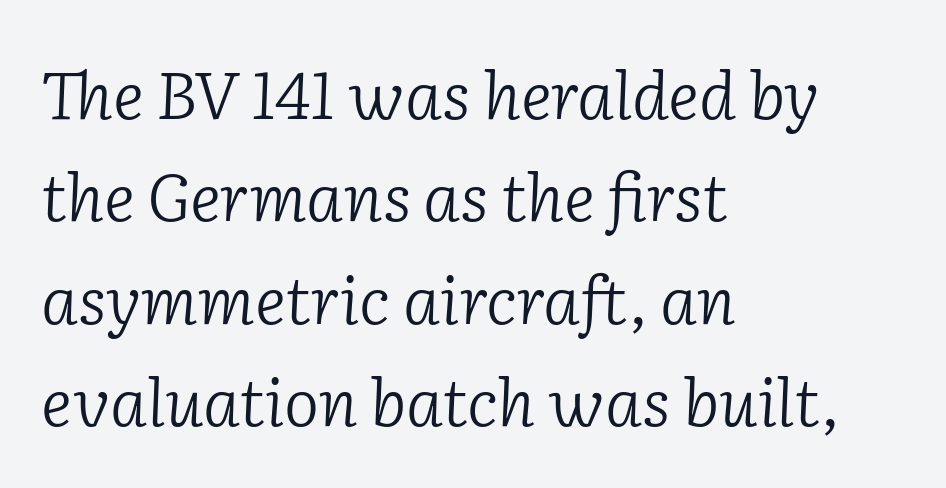
The image shows 66 px light serif type, italic (leaning right); set left-aligned, normal line spacing (1.55x), normal letter spacing, not underlined; low stroke contrast and a medium x-height.
